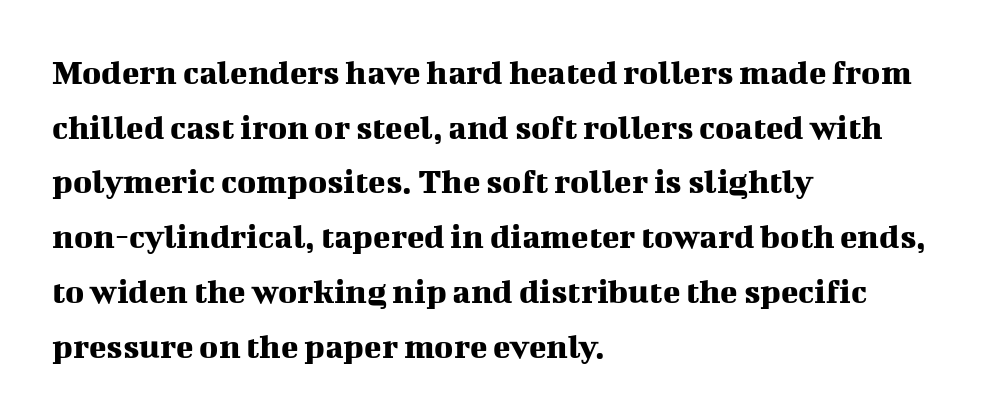
The image shows 36 px serif type, upright; set left-aligned, normal line spacing (1.52x), normal letter spacing, not underlined; medium stroke contrast and a medium x-height.
